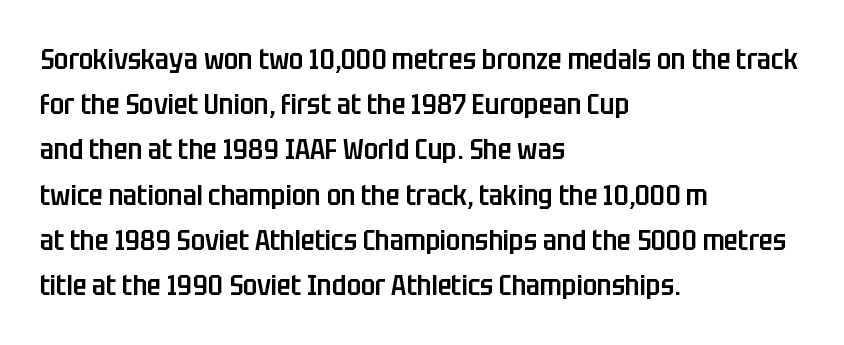
Varying glyph widths throughout — classic text-font behaviour. Horizontally, the lines are justified to the leading edge only. Regarding serifs, this sample does without them. Regular leading.
